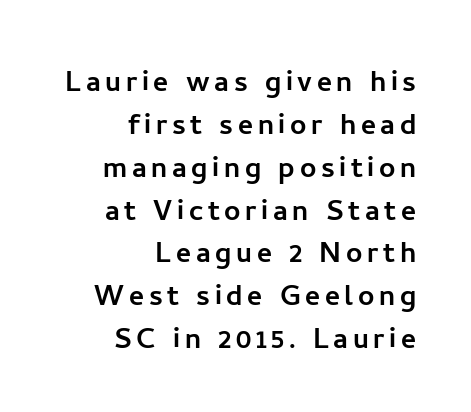
Q: Is the text italic (slanted)? A: No, it is upright.
Q: Is the typeface a serif or a sans-serif typeface? A: Sans-serif.
Q: Is the text underlined? A: No.
Q: How is the paragraph aligned? A: Right-aligned.
Q: Width (condensed, normal, or wide)? A: Normal.
Q: Stroke contrast? A: Low.
Q: x-height? A: Medium.
Q: Monospaced? A: No.
